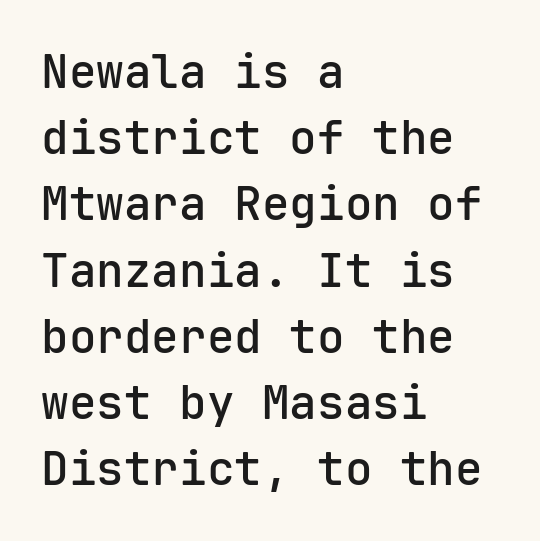
The image shows 46 px semibold sans-serif type, upright, monospaced; set left-aligned, normal line spacing (1.44x), normal letter spacing, not underlined; low stroke contrast and a medium x-height.
